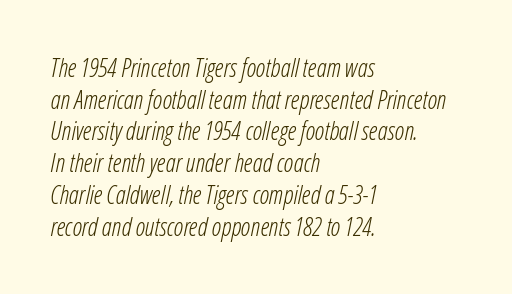
Does extra space separate the letters? No, they use regular spacing. Does the lettering tilt? It does — this is italic. Is the type heavy? It reads as light-to-regular instead. The space directly below the letters is spotless.
